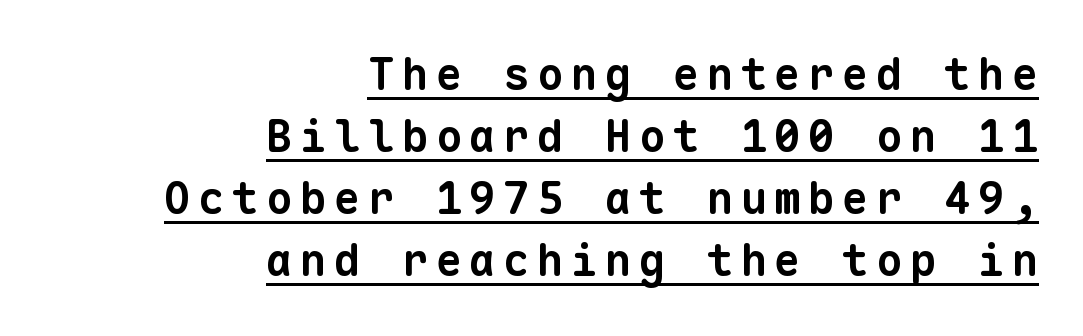
Q: Is the text bold? A: Yes.
Q: Is the typeface a serif or a sans-serif typeface? A: Sans-serif.
Q: Is the text underlined? A: Yes.
Q: How is the paragraph aligned? A: Right-aligned.
Q: Is the spacing between lines tight, normal or loose? A: Normal.
Q: Width (condensed, normal, or wide)? A: Normal.
Q: Stroke contrast? A: Low.
Q: x-height? A: Medium.
Q: Monospaced? A: Yes.
